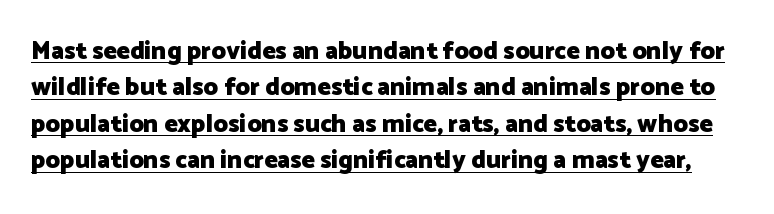
The image shows 25 px bold type, upright; set normal line spacing (1.46x), normal letter spacing, underlined.
